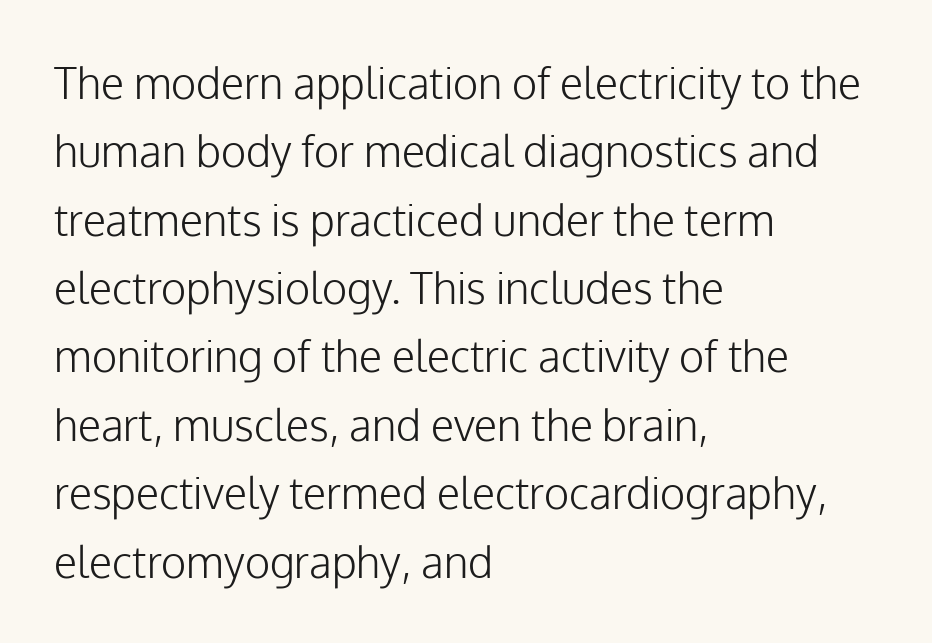
The image shows 43 px light sans-serif type, upright; set left-aligned, normal line spacing (1.59x), normal letter spacing, not underlined; low stroke contrast and a medium x-height.
